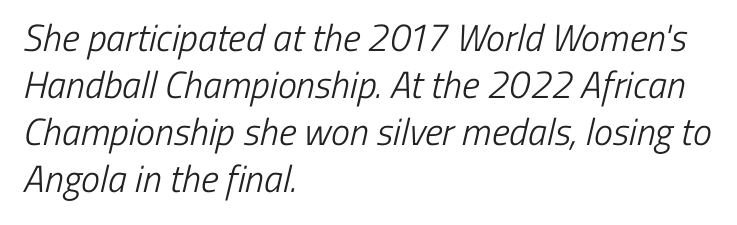
Q: Is the text bold? A: No.
Q: Is the typeface a serif or a sans-serif typeface? A: Sans-serif.
Q: Is the text underlined? A: No.
Q: How is the paragraph aligned? A: Left-aligned.
Q: Is the spacing between letters normal or unusually wide? A: Normal.
Q: Width (condensed, normal, or wide)? A: Condensed.
Q: Stroke contrast? A: Low.
Q: x-height? A: Medium.
Q: Monospaced? A: No.
